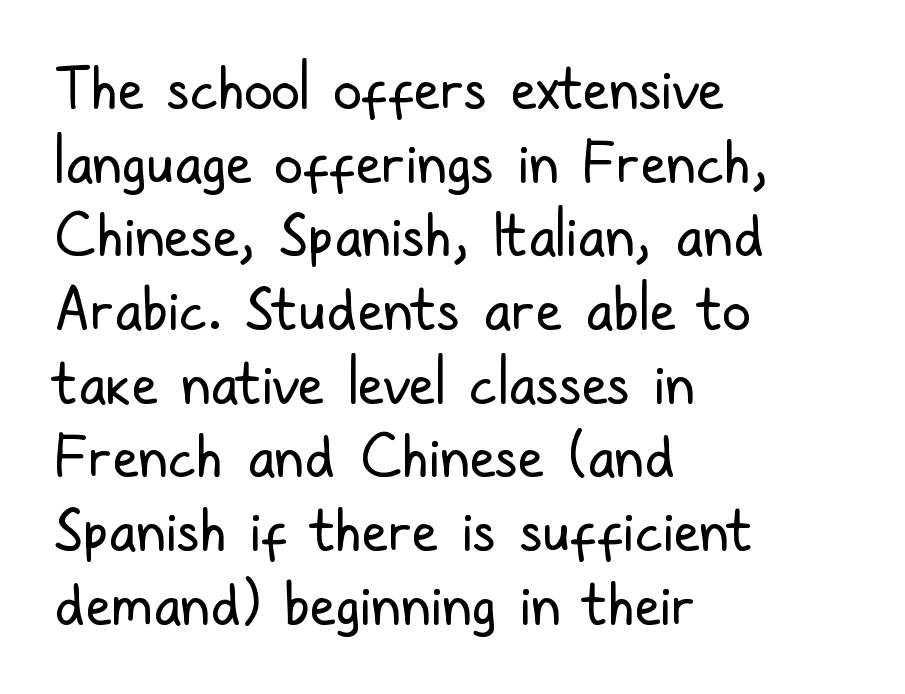
The string is rendered with underlining switched off. I'd call this a sans setting — the letters go barefoot. Leading: standard. Does the copy run flush right? No — it runs flush left.
